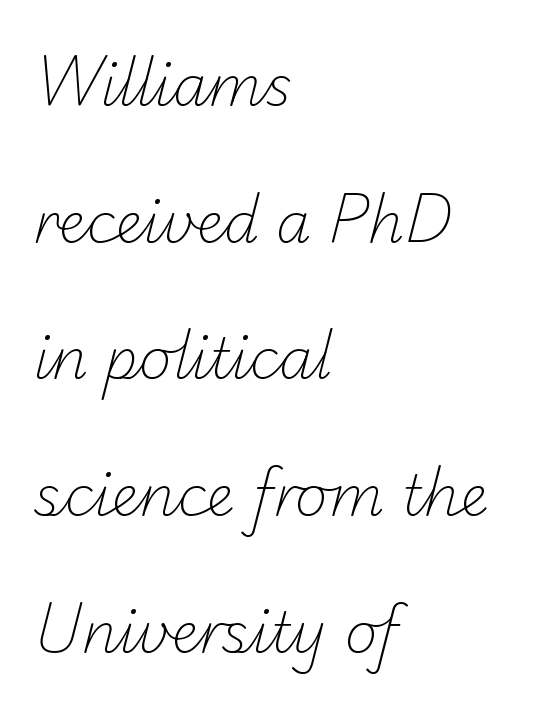
The image shows 56 px light sans-serif type; set left-aligned, loose line spacing (2.44x), normal letter spacing, not underlined; low stroke contrast and a small x-height.
